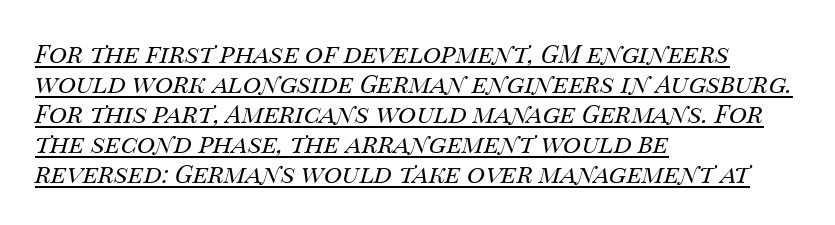
Observe the lean: these are italic letterforms. Quick note: underline on. These lines are set flush left with a ragged right edge. Heft: none added — not bold. The rendering keeps characters at their native spacing.
